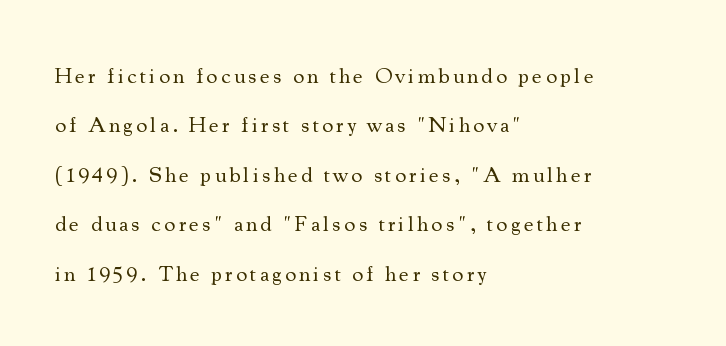
The letters stand straight up with perfectly vertical stems. The typesetter chose a ragged-right arrangement here. Summary of weight: not heavy and not bold. No word sits above an underline. The line-height multiplier appears high, well above default.
